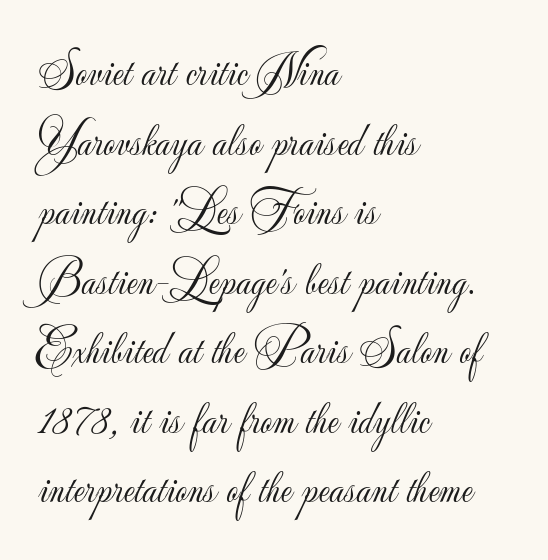
Q: Is the text bold? A: No.
Q: Is the text italic (slanted)? A: Yes.
Q: Is the typeface a serif or a sans-serif typeface? A: Sans-serif.
Q: Is the text underlined? A: No.
Q: How is the paragraph aligned? A: Left-aligned.
Q: Is the spacing between letters normal or unusually wide? A: Normal.
Q: Is the spacing between lines tight, normal or loose? A: Normal.
Q: Width (condensed, normal, or wide)? A: Normal.
Q: Stroke contrast? A: Low.
Q: x-height? A: Small.
Q: Monospaced? A: No.
